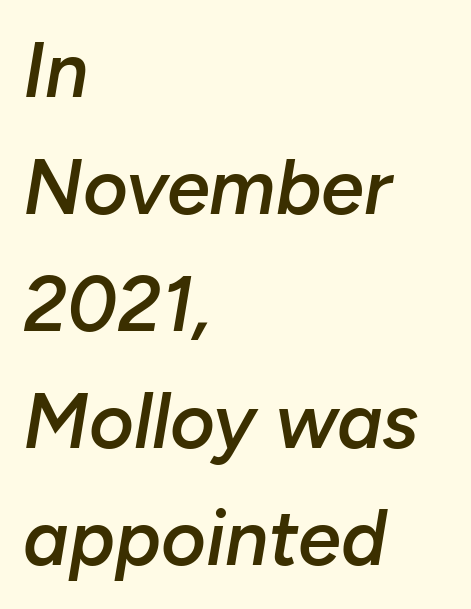
Is this a fixed-width face? No — the glyphs have proportional, varying widths. The specimen reads as italic at a glance. The rag falls on the right side of this text block. In terms of leading, this rendering sits right in the middle.
